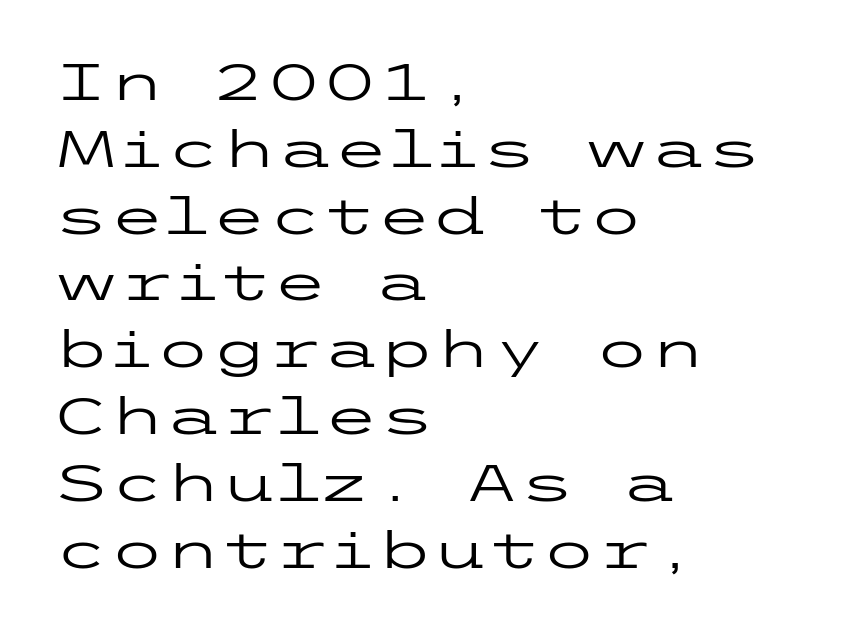
The image shows 51 px regular-weight, wide sans-serif type, upright; set left-aligned, normal line spacing (1.31x), normal letter spacing, not underlined; low stroke contrast and a medium x-height.
